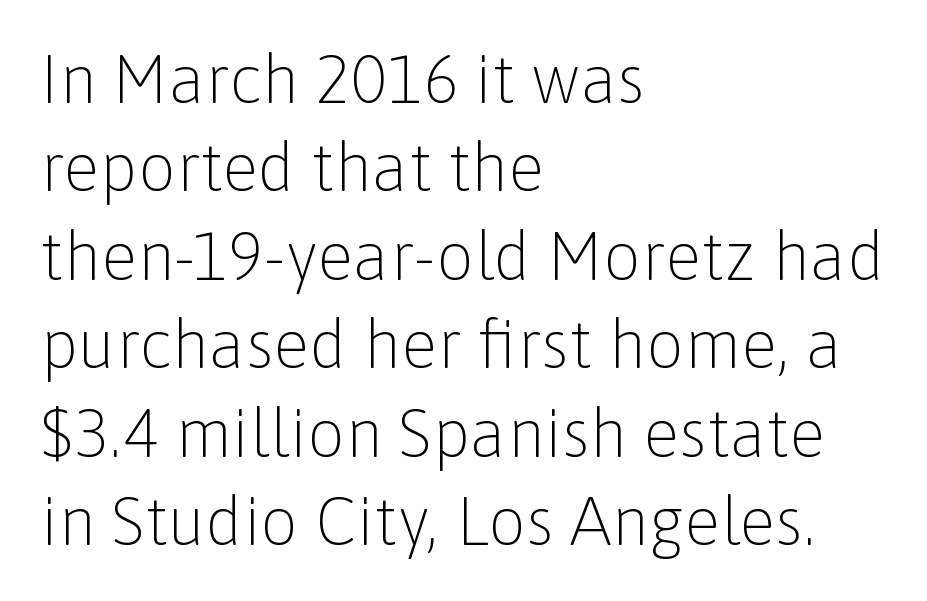
Italic: no, the glyphs are upright roman. Each letter keeps its own natural width here, so spacing adapts to shape. This is not heavy type; no bold has been used. What stands out about the letter spacing? Nothing — it is the standard amount. These lines are composed in type without serifs. Underlining? Definitely not there.
